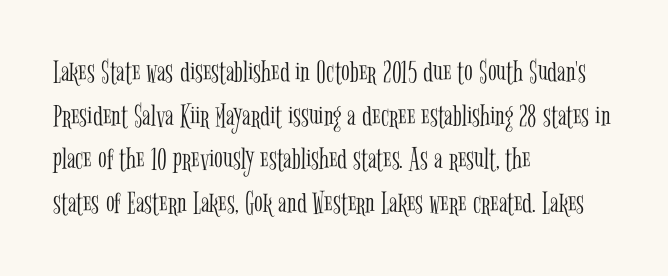
{"serif": "yes", "italic": "no", "bold": "no", "weight": "light", "width": "condensed", "stroke_contrast": "low", "x_height": "medium", "monospaced": "no", "underline": "no", "align": "left", "line_spacing": "normal", "line_spacing_ratio": 1.36, "letter_spacing": "normal", "letter_spacing_em": 0.0, "glyph_px": 32}
